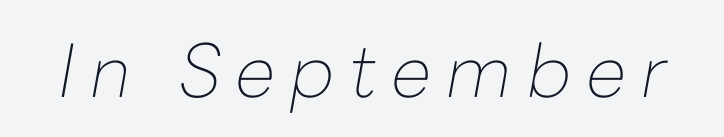
Designer's note — italics engaged. Caption: face not bold, strokes unweighted. This sample has the flowing, uneven cadence of proportional lettering. Letters rest on an invisible, unmarked baseline. Spacing between characters has been opened up far beyond the box default.
